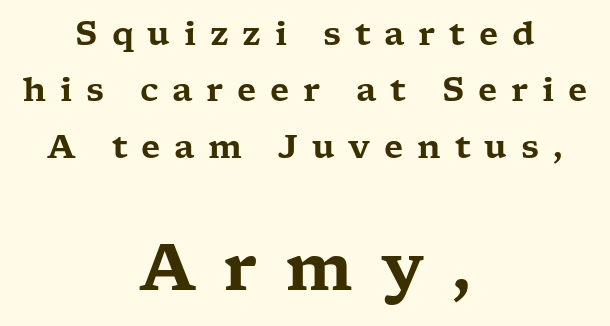
Quick note: not italic, upright. Unlike a clean sans, this face finishes its strokes with serifs. Typeset on center — no edge is straight. Proportional: the letters do not fall into vertical columns. The passage shown is not underscored anywhere.
